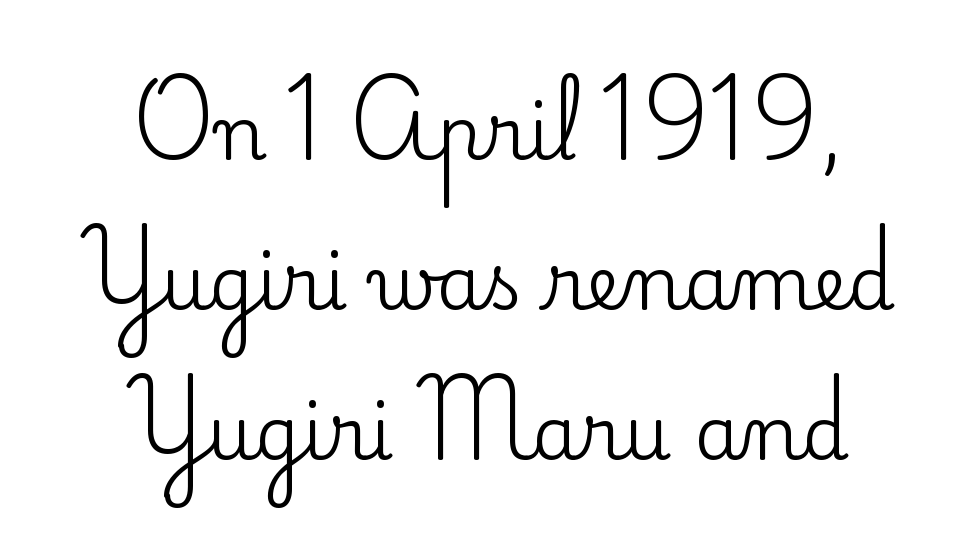
Q: Is the text italic (slanted)? A: No, it is upright.
Q: Is the typeface a serif or a sans-serif typeface? A: Serif.
Q: Is the text underlined? A: No.
Q: How is the paragraph aligned? A: Centered.
Q: Is the spacing between letters normal or unusually wide? A: Normal.
Q: Is the spacing between lines tight, normal or loose? A: Loose.
Q: Width (condensed, normal, or wide)? A: Normal.
Q: Stroke contrast? A: Low.
Q: x-height? A: Small.
Q: Monospaced? A: No.
